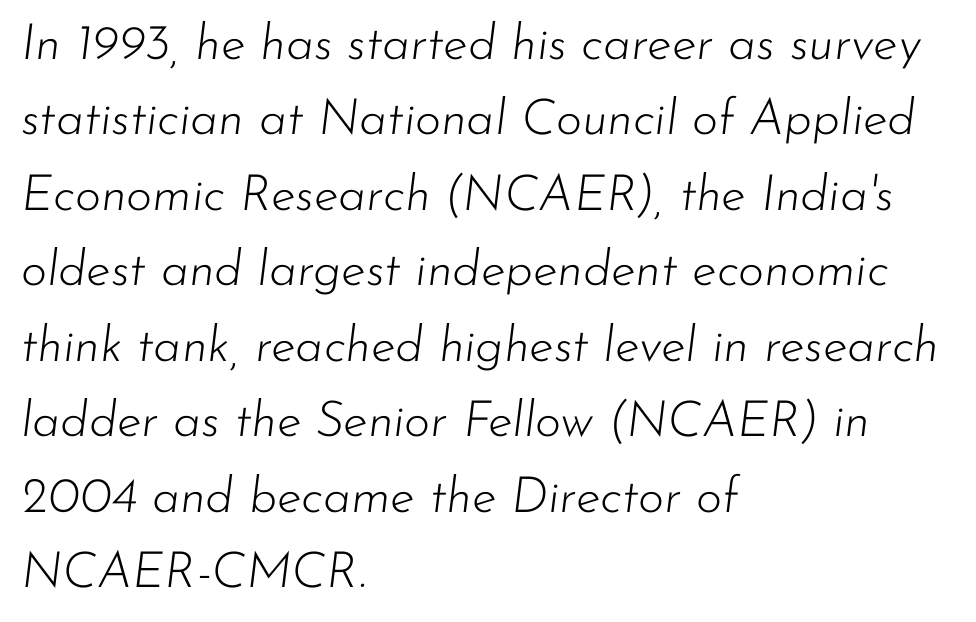
The passage shown has conventional tracking throughout. The weight would be labelled regular, book, light, or lighter still. Layout note: lines flush left. The rows are spaced the way most documents space them. The letters are slanted; this is an italic face. Bare-footed words on every line.
